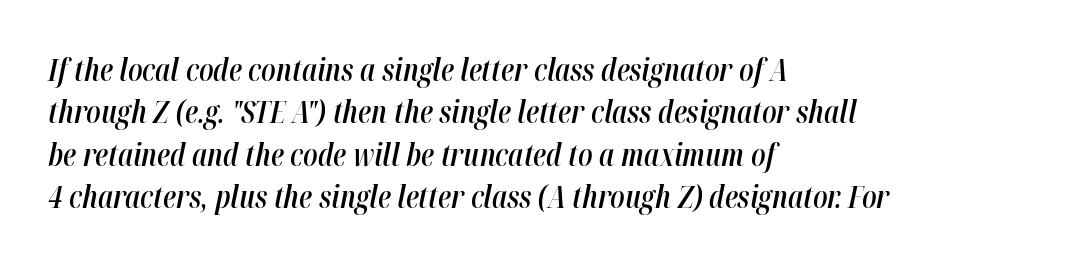
The rows are spaced the way most documents space them. Honestly, there is no underline to notice here at all. Designer's note — italics engaged. The glyphs have the mass of a demibold cut, below bold. The ragged edge is on the right, which tells us the setting is flush left. The horizontal fit of the characters is conventional and even.
